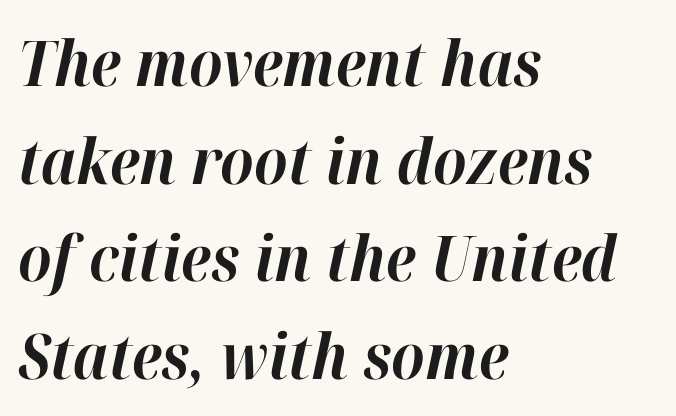
There is no visible air inserted between adjacent glyphs. Check under the words: just untouched page. Summary of vertical rhythm: regular, with standard interline spacing. The face used here is proportionally spaced, like ordinary book or web type. Style check: oblique.
